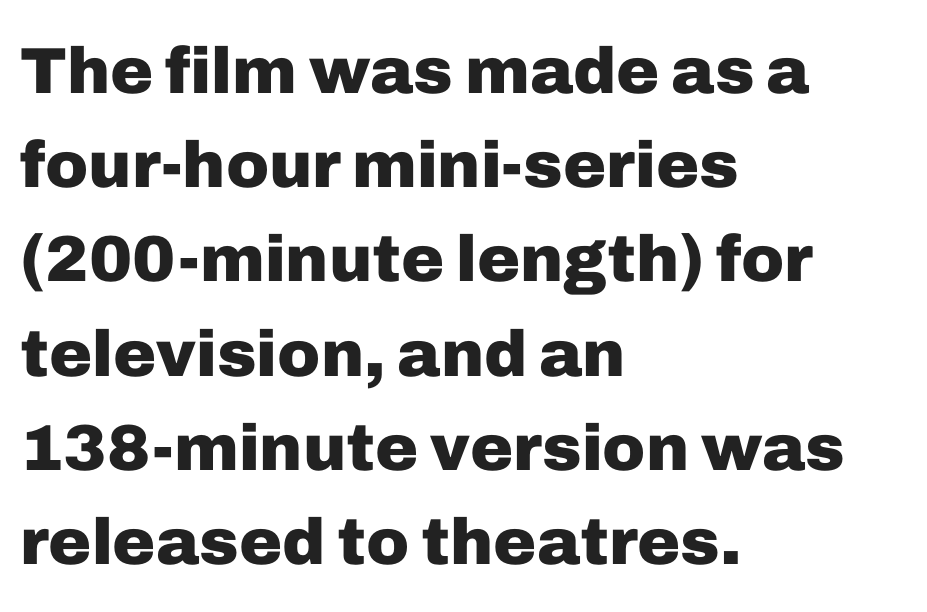
{"serif": "no", "italic": "no", "bold": "yes", "weight": "heavy", "width": "normal", "stroke_contrast": "low", "x_height": "medium", "monospaced": "no", "underline": "no", "align": "left", "line_spacing": "normal", "line_spacing_ratio": 1.45, "letter_spacing": "normal", "letter_spacing_em": 0.0, "glyph_px": 65}
